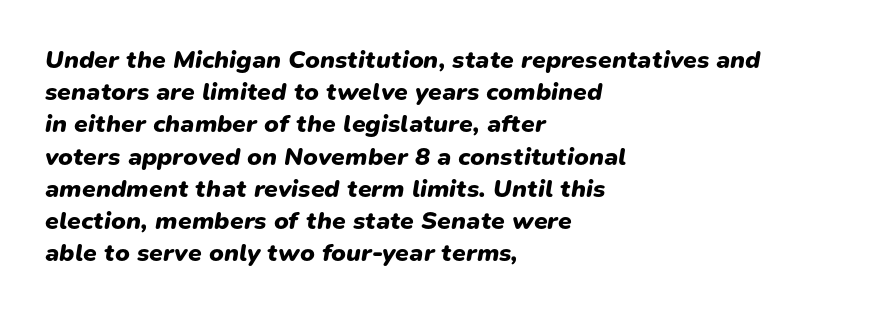
The image shows 25 px bold type, italic (leaning right); set left-aligned, normal line spacing (1.29x), normal letter spacing, not underlined.
